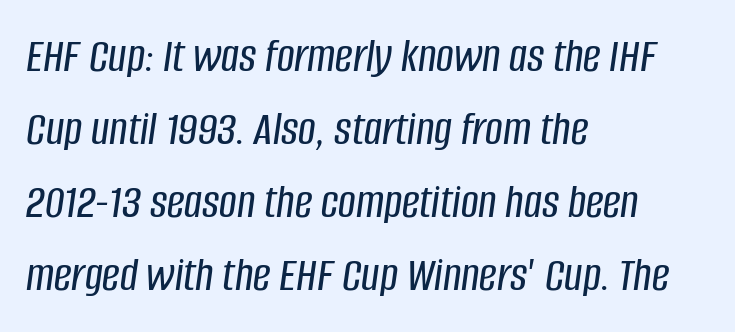
{"italic": "yes", "lean": "right", "slant_degrees": 8, "width": "condensed", "stroke_contrast": "low", "x_height": "large", "monospaced": "no", "underline": "no", "align": "left", "line_spacing": "normal", "line_spacing_ratio": 1.49, "letter_spacing": "normal", "letter_spacing_em": 0.0, "glyph_px": 49}
